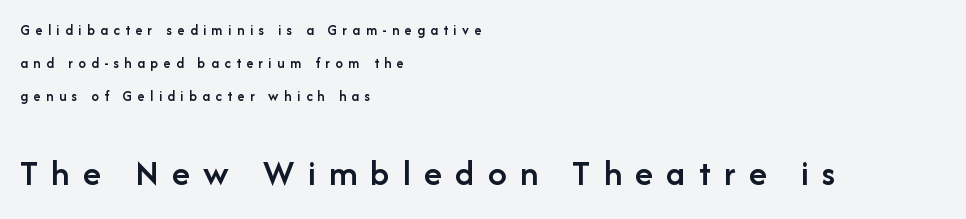
{"serif": "no", "italic": "no", "bold": "semi", "weight": "semibold", "width": "normal", "stroke_contrast": "low", "x_height": "medium", "monospaced": "no", "underline": "no", "align": "left", "line_spacing": "loose", "line_spacing_ratio": 2.19, "letter_spacing": "wide", "letter_spacing_em": 0.36, "larger_block": "second", "size_ratio": 2.47, "glyph_px": 37}
